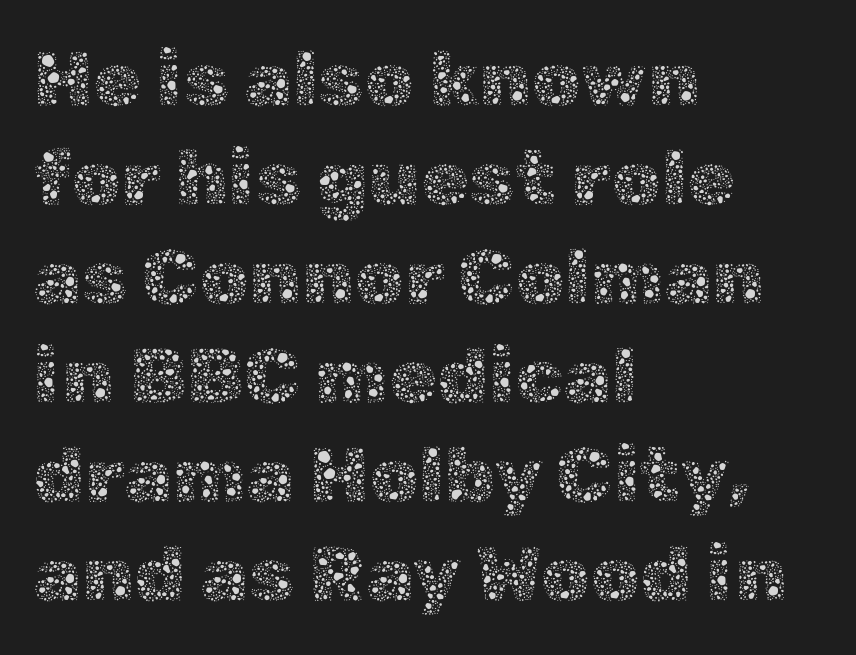
Q: Is the text bold? A: No.
Q: Is the text italic (slanted)? A: No, it is upright.
Q: Is the text underlined? A: No.
Q: How is the paragraph aligned? A: Left-aligned.
Q: Is the spacing between letters normal or unusually wide? A: Normal.
Q: Is the spacing between lines tight, normal or loose? A: Normal.
Q: Width (condensed, normal, or wide)? A: Normal.
Q: x-height? A: Medium.
Q: Monospaced? A: No.
